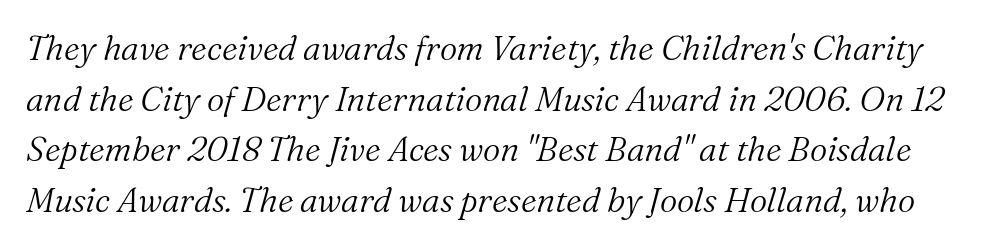
The image shows 34 px light serif type, italic (leaning right); set normal line spacing (1.49x), normal letter spacing, not underlined; medium stroke contrast and a medium x-height.
